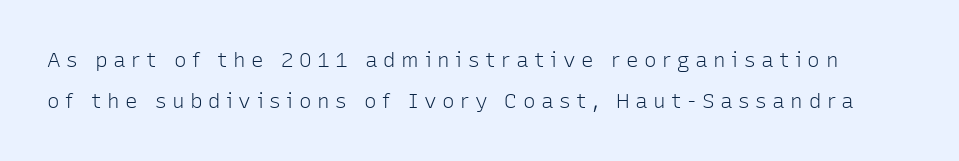
These lines stand farther apart than default settings would place them. This is not heavy type; no bold has been used. A bare baseline throughout the passage. The typography opts for an upright posture over an oblique one.
